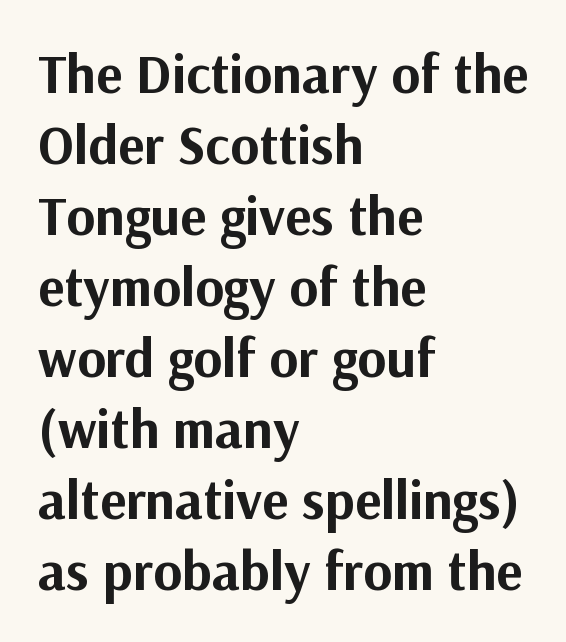
{"serif": "no", "italic": "no", "bold": "yes", "weight": "bold", "width": "normal", "stroke_contrast": "medium", "x_height": "medium", "monospaced": "no", "underline": "no", "align": "left", "line_spacing": "normal", "line_spacing_ratio": 1.29, "letter_spacing": "normal", "letter_spacing_em": 0.0, "glyph_px": 55}
